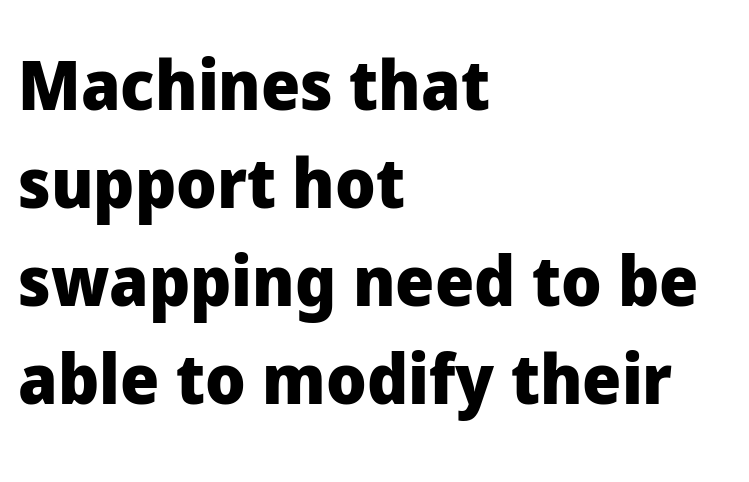
The image shows 69 px heavy sans-serif type, upright; set left-aligned, normal line spacing (1.42x), normal letter spacing, not underlined; low stroke contrast and a medium x-height.
